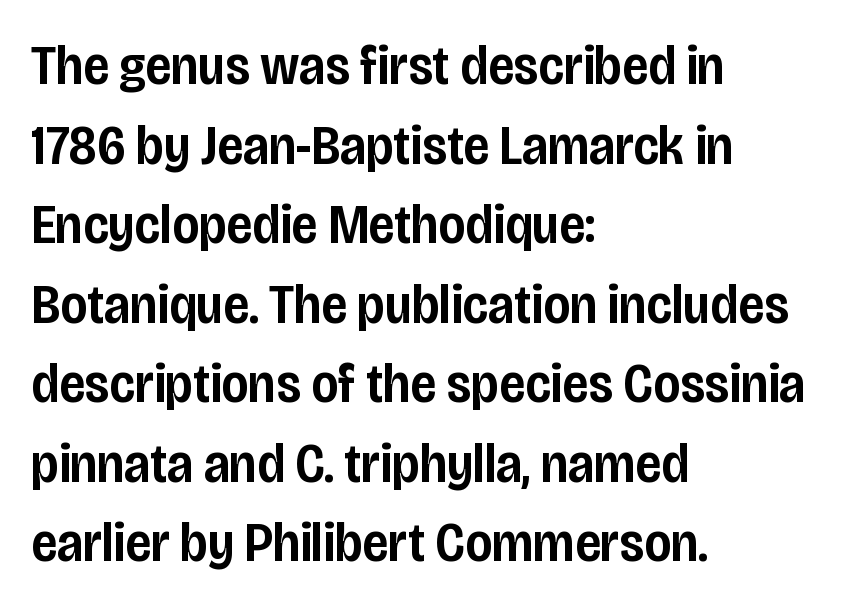
The image shows 56 px semibold, condensed sans-serif type, upright; set left-aligned, normal line spacing (1.42x), normal letter spacing, not underlined; low stroke contrast and a large x-height.
